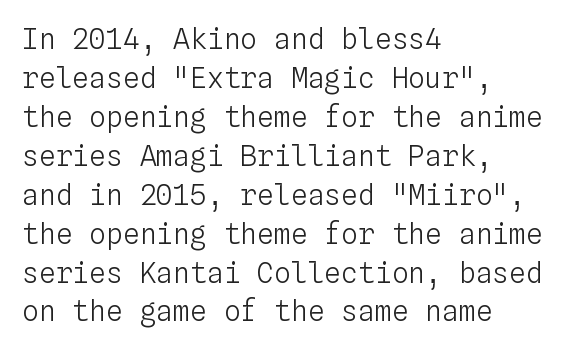
{"italic": "no", "bold": "no", "weight": "light", "width": "normal", "stroke_contrast": "low", "x_height": "medium", "monospaced": "yes", "underline": "no", "align": "left", "line_spacing": "normal", "line_spacing_ratio": 1.39, "letter_spacing": "normal", "letter_spacing_em": 0.0, "glyph_px": 28}
